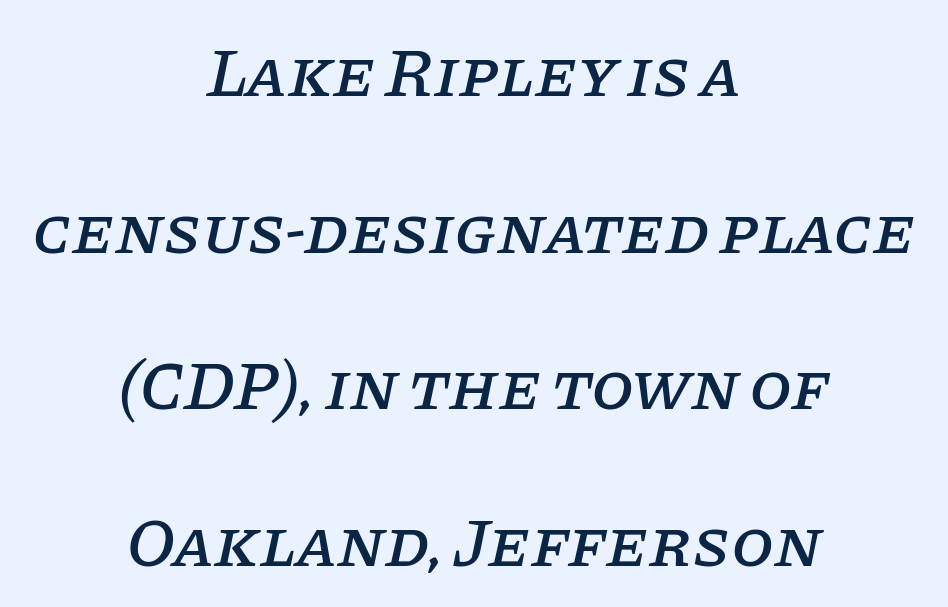
Centered paragraph, ragged on both sides. No word sits above an underline. Leading is clearly above the norm, producing a sparse column. These lines keep a tight, regular rhythm from letter to letter. Emphasis-style slanted type is in use. The designer went with a serif here, giving each stem small feet.
